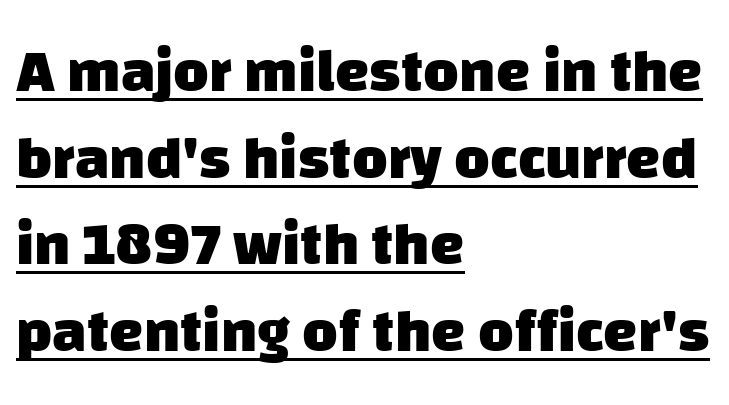
Q: Is the text bold? A: Yes.
Q: Is the typeface a serif or a sans-serif typeface? A: Sans-serif.
Q: Is the text underlined? A: Yes.
Q: How is the paragraph aligned? A: Left-aligned.
Q: Is the spacing between letters normal or unusually wide? A: Normal.
Q: Is the spacing between lines tight, normal or loose? A: Normal.
Q: Width (condensed, normal, or wide)? A: Normal.
Q: Stroke contrast? A: Low.
Q: x-height? A: Large.
Q: Monospaced? A: No.
